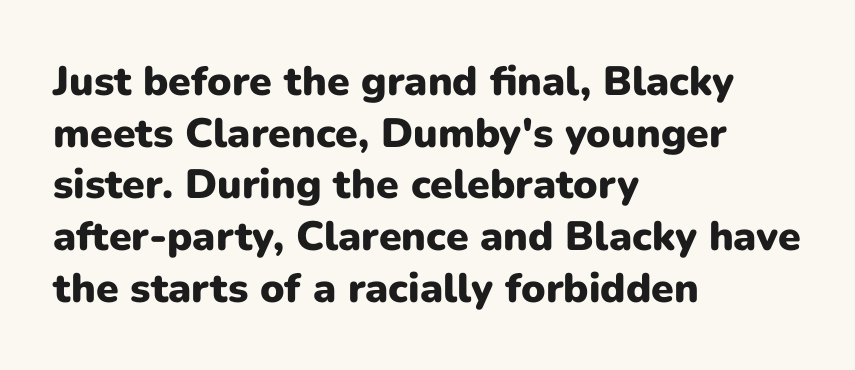
Thick stems and heavy bowls — unmistakably bold. I'd call this a sans setting — the letters go barefoot. The compositor pushed each line to the left boundary. A typesetter would call this zero additional tracking.
